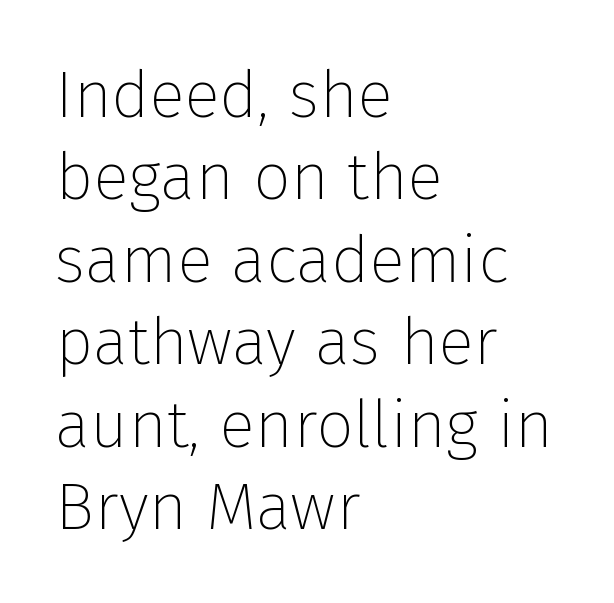
Typographically, this falls in the sans-serif category. Honestly, the letter spacing is just normal — you wouldn't notice it. Is there much room between lines? A standard amount, neither cramped nor airy. Vertical stems look standard width or narrower in stroke.
